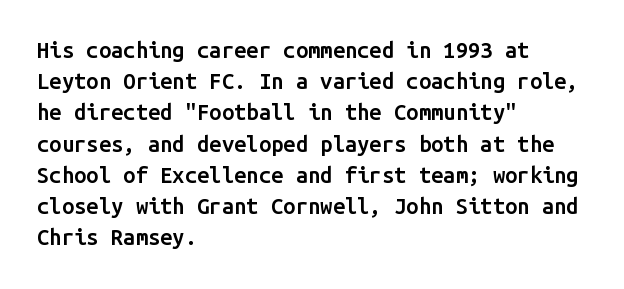
The image shows 22 px text type, upright; set left-aligned, normal line spacing (1.42x), normal letter spacing, not underlined.
